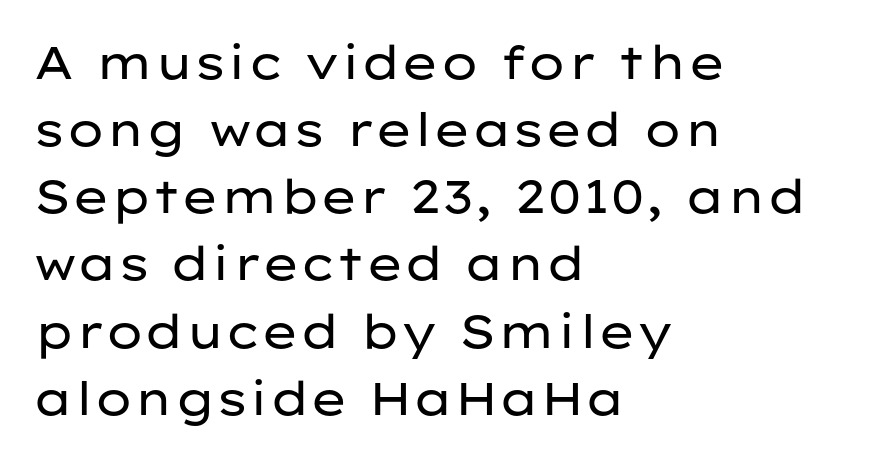
{"serif": "no", "italic": "no", "bold": "no", "weight": "regular", "width": "wide", "stroke_contrast": "low", "x_height": "medium", "monospaced": "no", "underline": "no", "align": "left", "line_spacing": "normal", "line_spacing_ratio": 1.46, "letter_spacing": "normal", "letter_spacing_em": 0.0, "glyph_px": 46}
